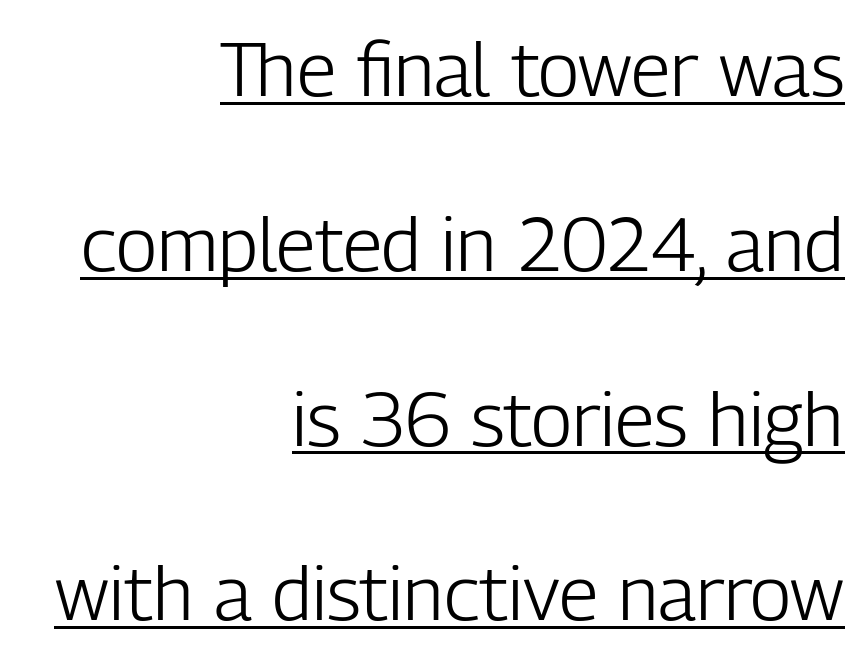
Horizontal alignment here is rightward, an uncommon choice for prose. The face used here is proportionally spaced, like ordinary book or web type. Characters remain perfectly vertical along every line. The letterforms sit shoulder to shoulder at normal distance.
